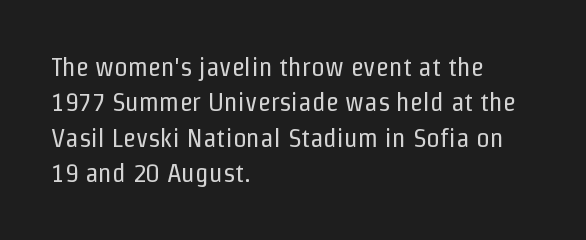
The image shows 27 px text type, upright; set left-aligned, normal line spacing (1.31x), normal letter spacing, not underlined.
